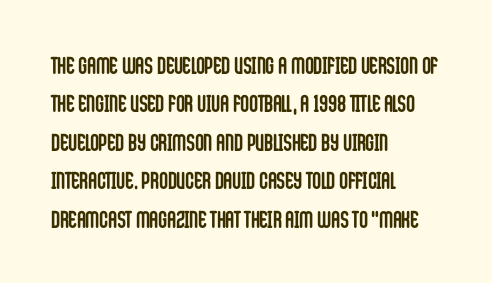
The image shows 24 px bold type, upright; set left-aligned, normal line spacing (1.6x), normal letter spacing, not underlined.
